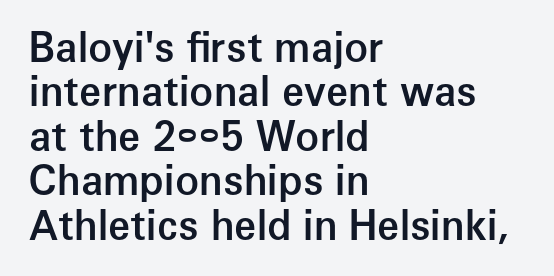
{"serif": "no", "italic": "no", "bold": "semi", "weight": "semibold", "width": "normal", "stroke_contrast": "low", "x_height": "medium", "monospaced": "no", "underline": "no", "align": "left", "line_spacing": "tight", "line_spacing_ratio": 1.11, "letter_spacing": "normal", "letter_spacing_em": 0.0, "glyph_px": 40}
